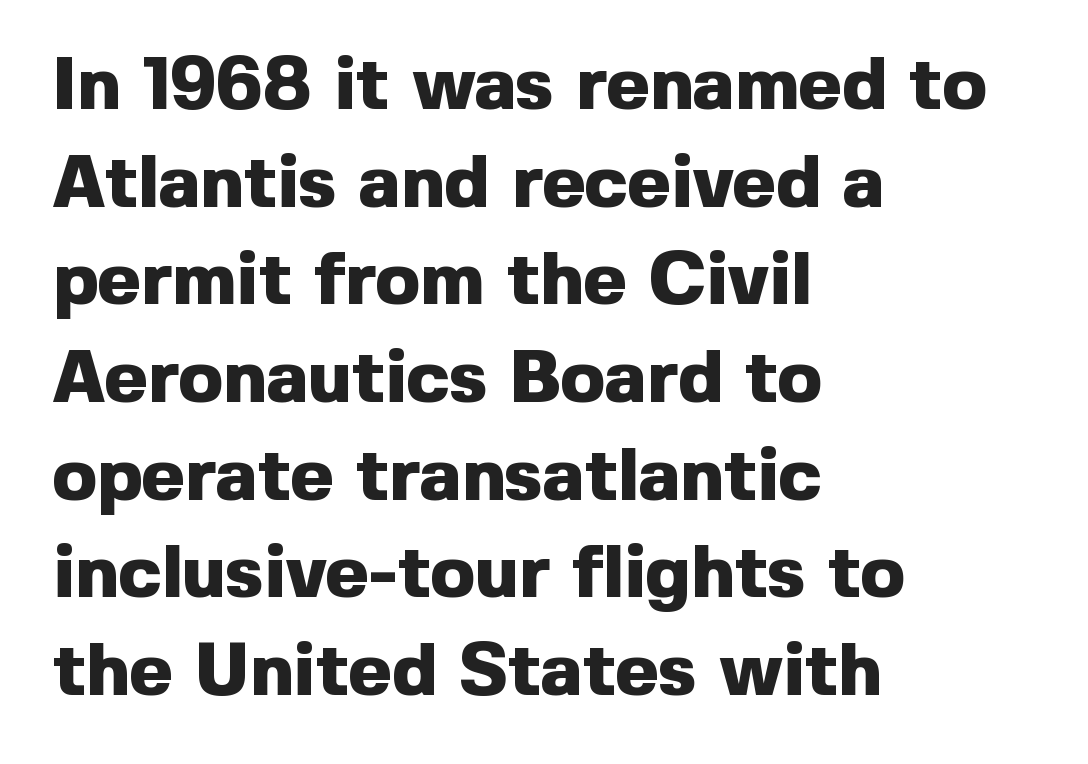
The image shows 74 px heavy sans-serif type, upright; set left-aligned, normal line spacing (1.32x), normal letter spacing, not underlined; a medium x-height.
